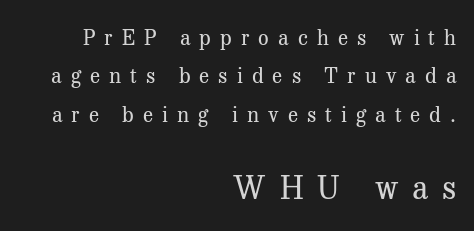
Letters have the restrained weight of plain body copy at most. The second block has been scaled up relative to the first. The passage shown has open, widely tracked lettering throughout. These lines were composed using upright roman letters. The letters advance in unequal steps, a hallmark of proportional type. The glyphs are unaccompanied by any horizontal stroke below them.
